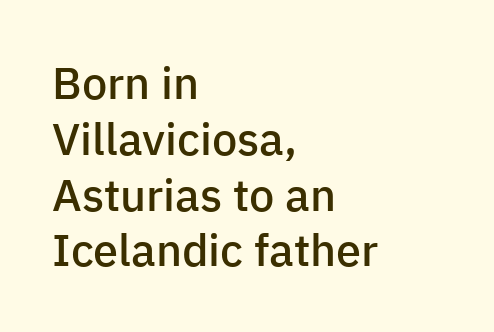
The image shows 45 px semibold sans-serif type, upright; set left-aligned, line spacing 1.24x, normal letter spacing, not underlined; low stroke contrast and a medium x-height.
